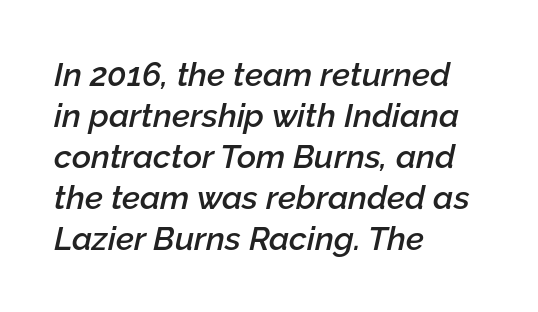
{"italic": "yes", "lean": "right", "slant_degrees": 12, "bold": "semi", "weight": "semibold", "width": "normal", "stroke_contrast": "low", "x_height": "medium", "monospaced": "no", "underline": "no", "align": "left", "line_spacing_ratio": 1.24, "letter_spacing": "normal", "letter_spacing_em": 0.0, "glyph_px": 33}
